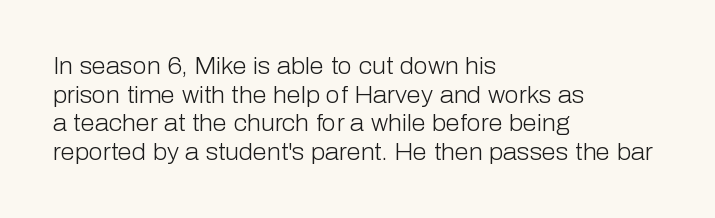
The image shows 23 px text type, upright; set left-aligned, line spacing 1.24x, normal letter spacing, not underlined.
